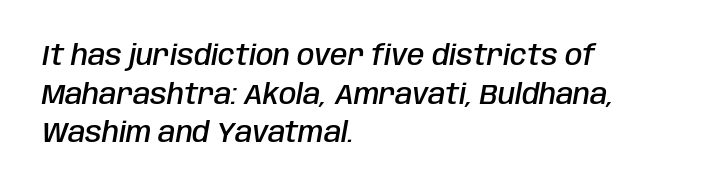
Each new line begins a customary step beneath the previous one. Does the lettering tilt? It does — this is italic. Characters follow at the spacing the type designer built in. Glance below the letters and you will spot only blank space. What weight is shown? A semibold, between regular and bold. The paragraph shown leans on its left margin.
